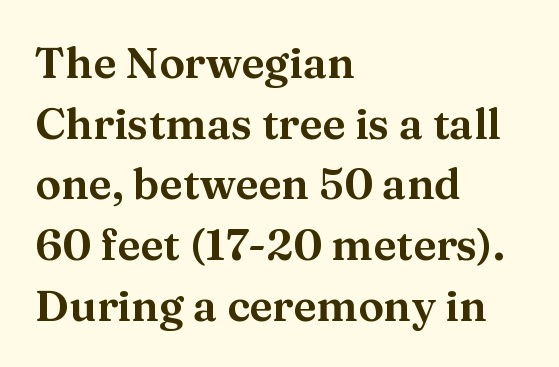
{"serif": "yes", "italic": "no", "width": "wide", "stroke_contrast": "medium", "x_height": "medium", "monospaced": "no", "underline": "no", "align": "left", "line_spacing": "normal", "line_spacing_ratio": 1.41, "letter_spacing": "normal", "letter_spacing_em": 0.0, "glyph_px": 43}
